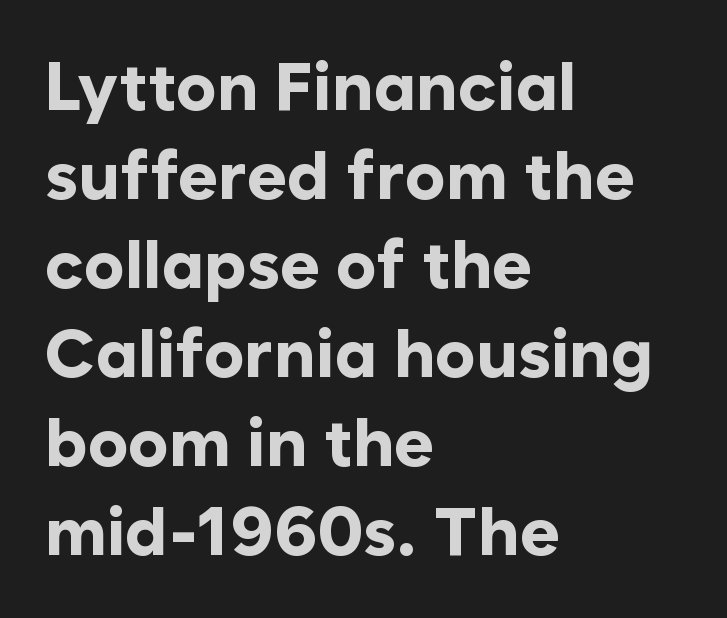
{"serif": "no", "italic": "no", "bold": "yes", "weight": "bold", "width": "normal", "stroke_contrast": "low", "x_height": "medium", "monospaced": "no", "underline": "no", "align": "left", "line_spacing": "normal", "line_spacing_ratio": 1.31, "letter_spacing": "normal", "letter_spacing_em": 0.0, "glyph_px": 68}
